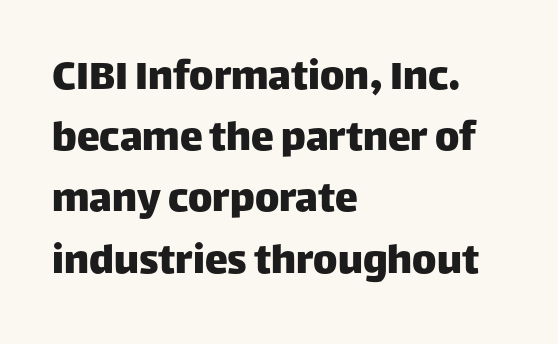
The specimen omits any rule beneath the text block's lines. Glyph-to-glyph distance matches everyday printed text. A student would call this left alignment; a typographer would say flush left, rag right. The specimen reads as upright at a glance. Is there much room between lines? A standard amount, neither cramped nor airy.
